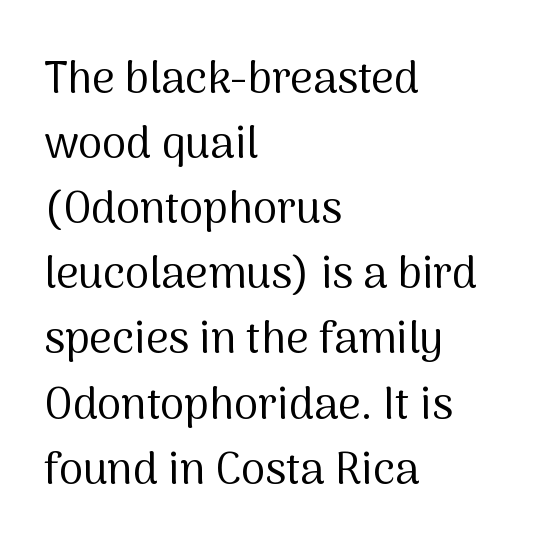
Q: Is the text bold? A: No.
Q: Is the text italic (slanted)? A: No, it is upright.
Q: Is the typeface a serif or a sans-serif typeface? A: Sans-serif.
Q: Is the text underlined? A: No.
Q: How is the paragraph aligned? A: Left-aligned.
Q: Is the spacing between letters normal or unusually wide? A: Normal.
Q: Is the spacing between lines tight, normal or loose? A: Normal.
Q: Width (condensed, normal, or wide)? A: Normal.
Q: Stroke contrast? A: Medium.
Q: x-height? A: Medium.
Q: Monospaced? A: No.
